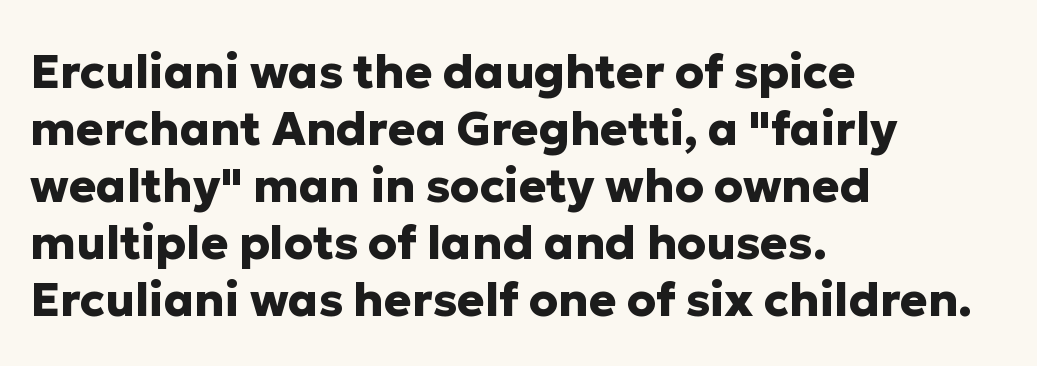
{"serif": "no", "italic": "no", "bold": "yes", "weight": "heavy", "width": "normal", "stroke_contrast": "low", "x_height": "medium", "monospaced": "no", "underline": "no", "align": "left", "line_spacing_ratio": 1.24, "letter_spacing": "normal", "letter_spacing_em": 0.0, "glyph_px": 46}
